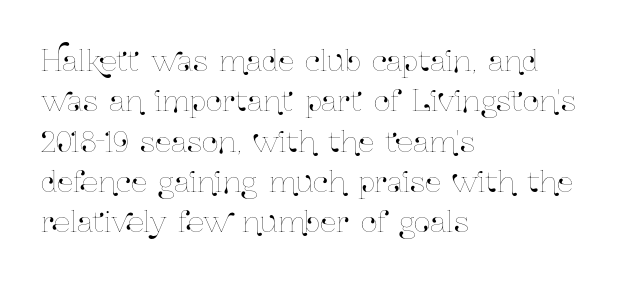
Any mark beneath the type? The region is blank. All the whitespace from short lines collects on the right. This rendering leaves character spacing at its baseline value. The type sits square on the baseline with zero lean.
